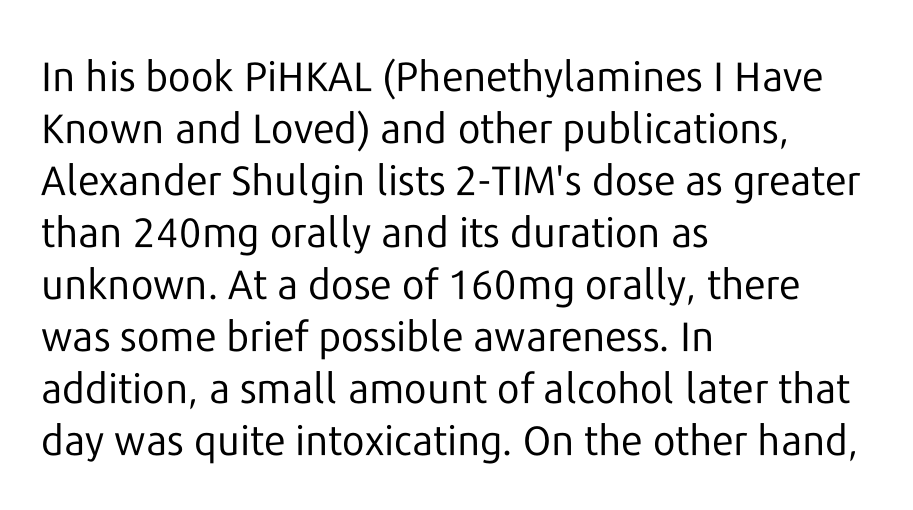
{"serif": "no", "italic": "no", "bold": "no", "weight": "regular", "width": "normal", "stroke_contrast": "low", "x_height": "medium", "monospaced": "no", "underline": "no", "align": "left", "line_spacing": "normal", "line_spacing_ratio": 1.27, "letter_spacing": "normal", "letter_spacing_em": 0.0, "glyph_px": 41}
